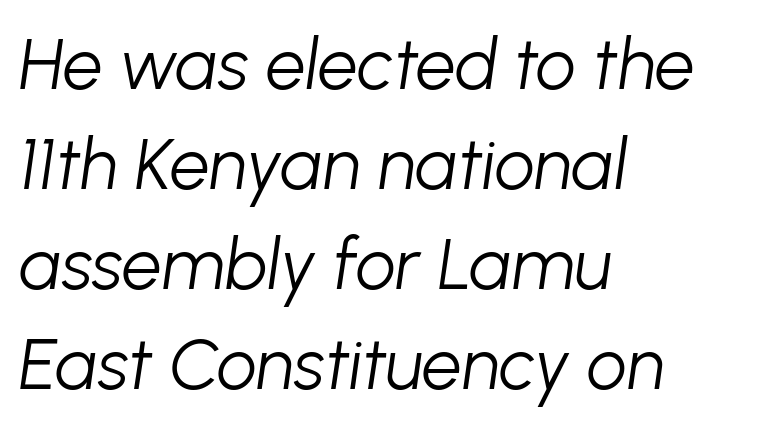
The image shows 71 px light type, italic (leaning right); set left-aligned, normal line spacing (1.41x), normal letter spacing, not underlined; low stroke contrast and a medium x-height.
